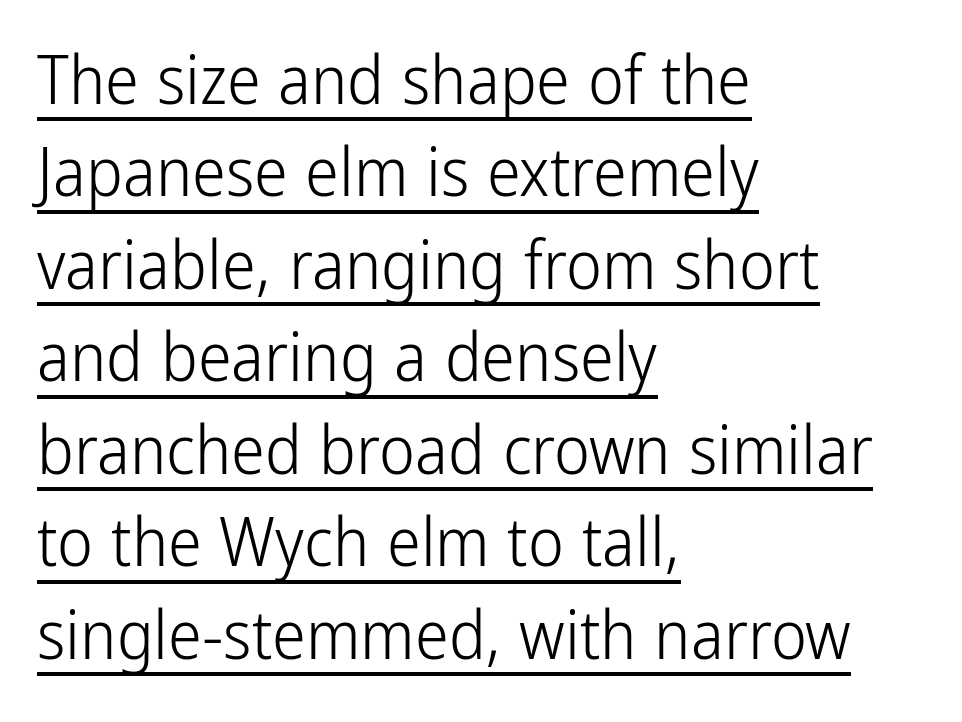
The image shows 68 px light, condensed sans-serif type, upright; set left-aligned, normal line spacing (1.36x), normal letter spacing, underlined; low stroke contrast and a medium x-height.
